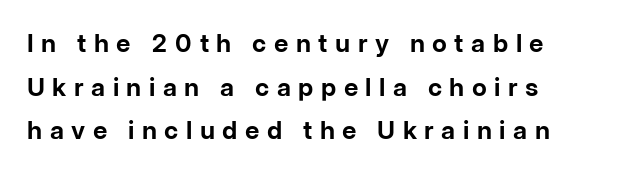
The image shows 25 px bold type, upright; set line spacing 1.75x, unusually wide letter spacing (+0.3 em), not underlined.
